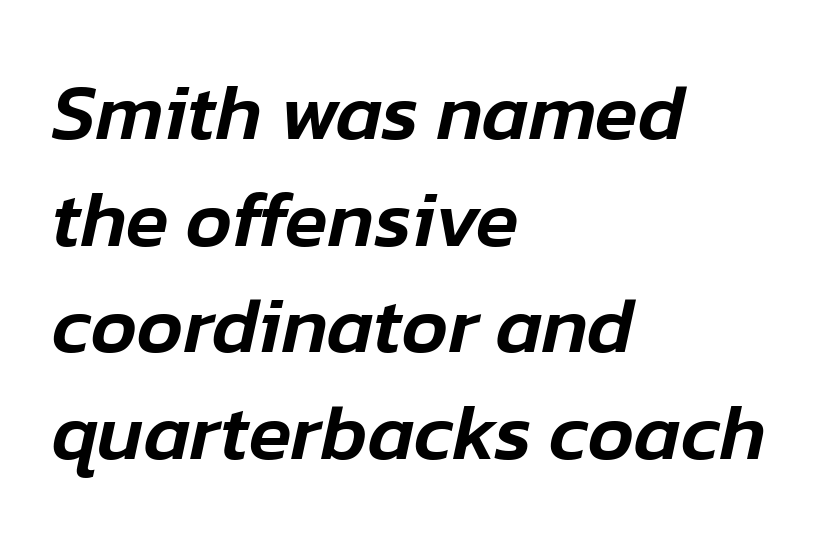
Q: Is the text italic (slanted)? A: Yes, it leans right by about 12 degrees.
Q: Is the text underlined? A: No.
Q: How is the paragraph aligned? A: Left-aligned.
Q: Is the spacing between letters normal or unusually wide? A: Normal.
Q: Is the spacing between lines tight, normal or loose? A: Normal.
Q: Width (condensed, normal, or wide)? A: Normal.
Q: Stroke contrast? A: Low.
Q: x-height? A: Medium.
Q: Monospaced? A: No.
